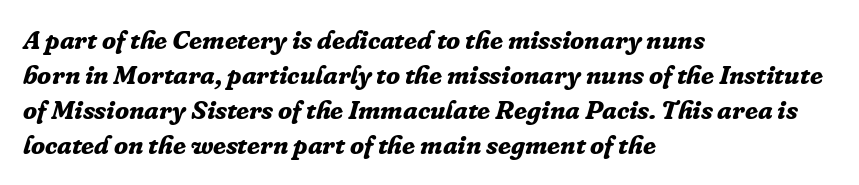
{"italic": "yes", "lean": "right", "slant_degrees": 16, "bold": "yes", "underline": "no", "align": "left", "line_spacing": "normal", "line_spacing_ratio": 1.35, "letter_spacing": "normal", "letter_spacing_em": 0.0, "glyph_px": 26}
